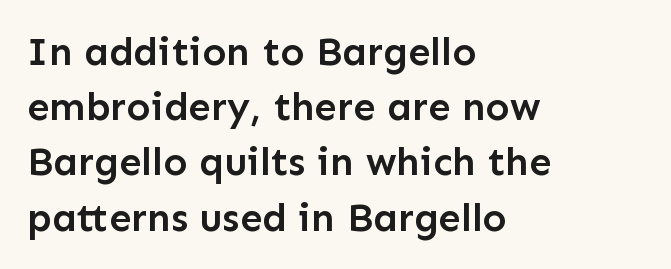
The paragraph has a hard left edge and a soft right edge. Set as a demibold, roughly 600 on the weight scale. You can tell it's not italic because the verticals are truly vertical. Each word holds together tightly as a unit, with standard inter-letter gaps.
